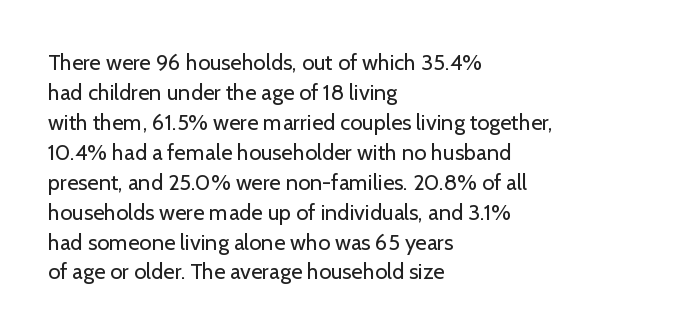
Q: Is the text bold? A: No.
Q: Is the text italic (slanted)? A: No, it is upright.
Q: Is the text underlined? A: No.
Q: How is the paragraph aligned? A: Left-aligned.
Q: Is the spacing between letters normal or unusually wide? A: Normal.
Q: Is the spacing between lines tight, normal or loose? A: Normal.
